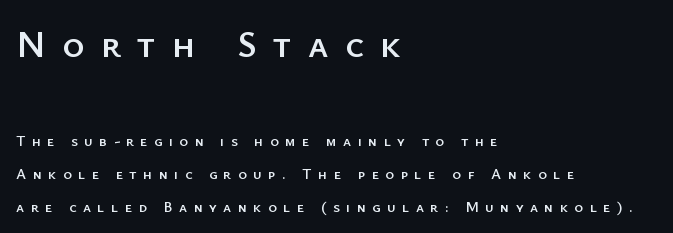
The rendering uses natural spacing where letterforms have individual widths. Two sizes are in play, and the larger belongs to the first block. Summary of vertical rhythm: relaxed, with wide interline spacing. Reading down the block, your eye returns to a fixed left position each line.
